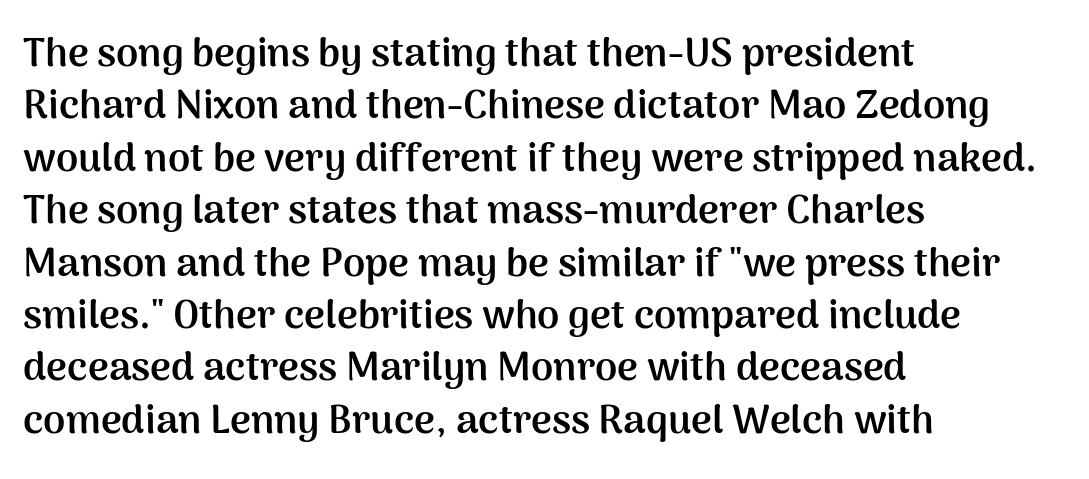
{"serif": "no", "italic": "no", "bold": "yes", "weight": "semibold", "width": "normal", "stroke_contrast": "medium", "x_height": "medium", "monospaced": "no", "underline": "no", "align": "left", "line_spacing": "normal", "line_spacing_ratio": 1.31, "letter_spacing": "normal", "letter_spacing_em": 0.0, "glyph_px": 40}
